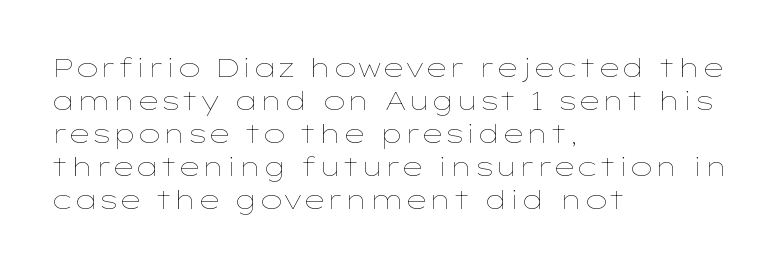
{"italic": "no", "bold": "no", "underline": "no", "align": "left", "line_spacing": "normal", "line_spacing_ratio": 1.27, "letter_spacing": "normal", "letter_spacing_em": 0.0, "glyph_px": 26}
